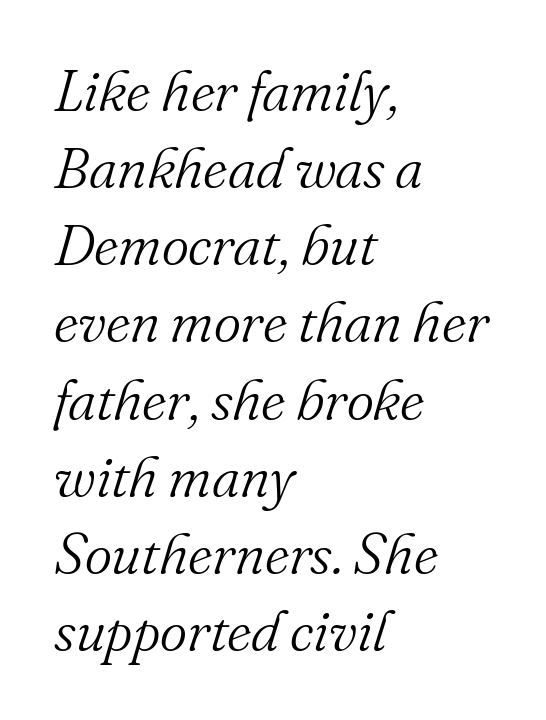
{"serif": "yes", "italic": "yes", "lean": "right", "slant_degrees": 16, "bold": "no", "weight": "light", "width": "normal", "stroke_contrast": "medium", "x_height": "small", "monospaced": "no", "underline": "no", "align": "left", "line_spacing": "normal", "line_spacing_ratio": 1.33, "letter_spacing": "normal", "letter_spacing_em": 0.0, "glyph_px": 58}
